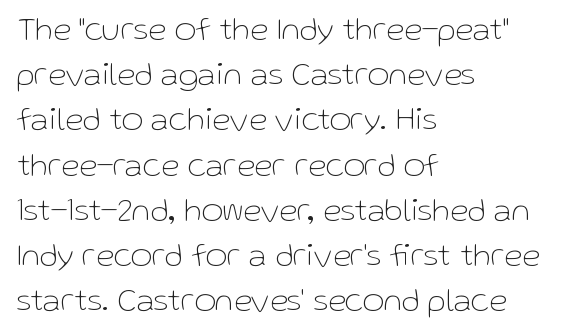
The image shows 33 px thin sans-serif type, upright; set left-aligned, normal line spacing (1.37x), normal letter spacing, not underlined; low stroke contrast and a medium x-height.
